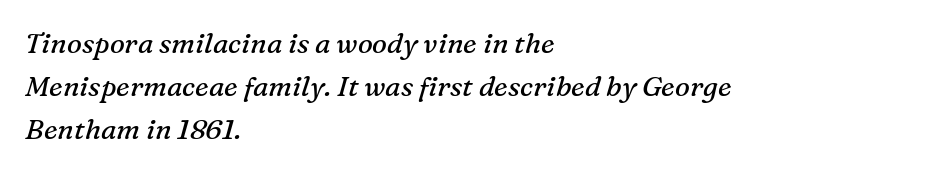
{"serif": "yes", "italic": "yes", "lean": "right", "slant_degrees": 16, "bold": "no", "weight": "regular", "width": "normal", "stroke_contrast": "medium", "x_height": "medium", "monospaced": "no", "underline": "no", "align": "left", "line_spacing": "normal", "line_spacing_ratio": 1.54, "letter_spacing": "normal", "letter_spacing_em": 0.0, "glyph_px": 28}
